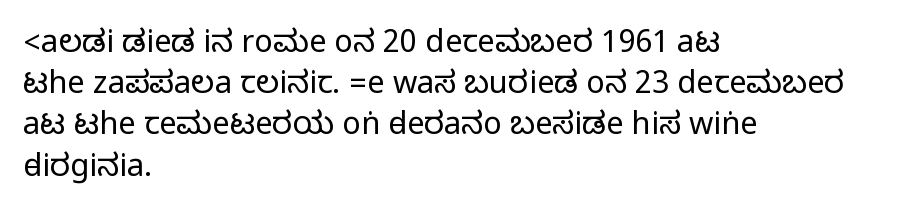
Q: Is the text italic (slanted)? A: No, it is upright.
Q: Is the typeface a serif or a sans-serif typeface? A: Sans-serif.
Q: Is the text underlined? A: No.
Q: How is the paragraph aligned? A: Left-aligned.
Q: Is the spacing between letters normal or unusually wide? A: Normal.
Q: Is the spacing between lines tight, normal or loose? A: Normal.
Q: Width (condensed, normal, or wide)? A: Condensed.
Q: Stroke contrast? A: Medium.
Q: Monospaced? A: No.
